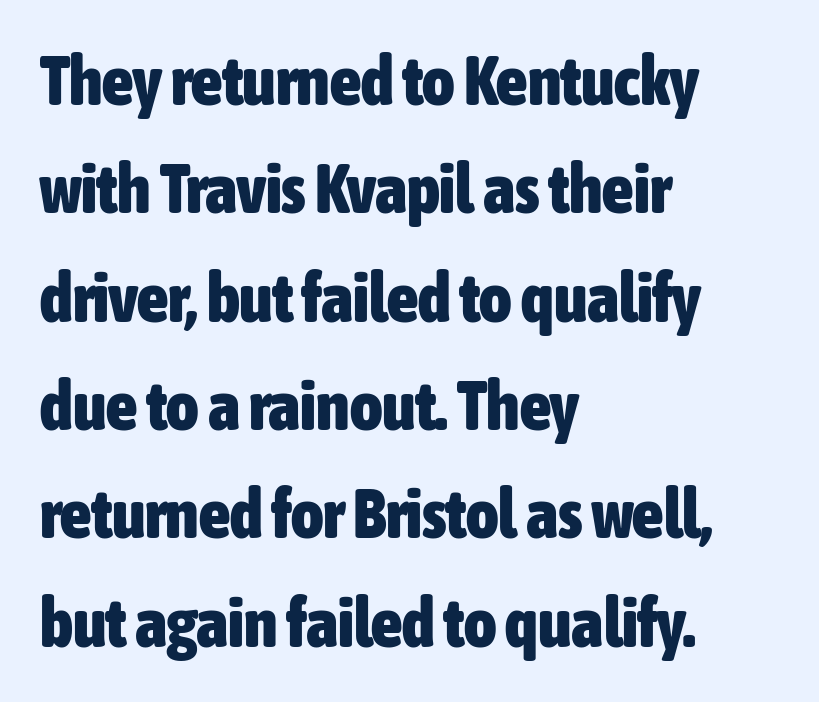
The passage shown is typed in a proportional face where columns would drift. Every row of glyphs begins at an identical x-position on the left. Does the leading feel generous? No, just average. Letterform terminals end flat and unadorned throughout the passage. You could call the tracking neutral — neither tight nor loose. Check the space under the baseline: it is left empty.
